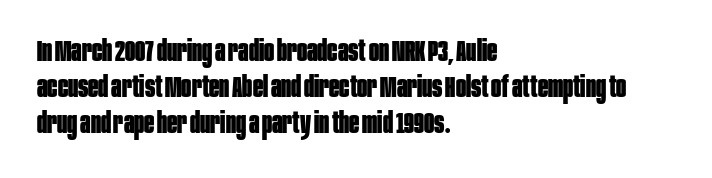
The image shows 30 px bold, condensed sans-serif type, upright; set left-aligned, line spacing 1.2x, normal letter spacing, not underlined; low stroke contrast and a large x-height.
